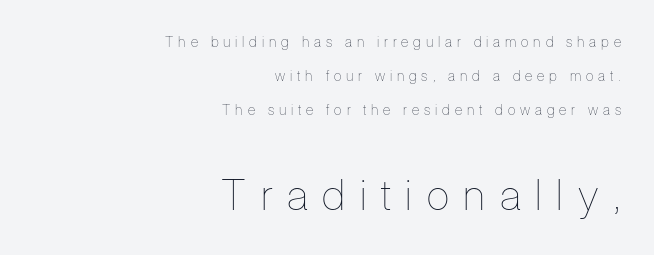
Q: Is the text bold? A: No.
Q: Is the text italic (slanted)? A: No, it is upright.
Q: Is the text underlined? A: No.
Q: How is the paragraph aligned? A: Right-aligned.
Q: Is the spacing between letters normal or unusually wide? A: Unusually wide.
Q: Is the spacing between lines tight, normal or loose? A: Loose.
Q: Which block of text is set in a larger size, the first (top) or the second (bottom)? A: The second (bottom) one.
Q: Width (condensed, normal, or wide)? A: Condensed.
Q: Stroke contrast? A: Low.
Q: x-height? A: Medium.
Q: Monospaced? A: No.
